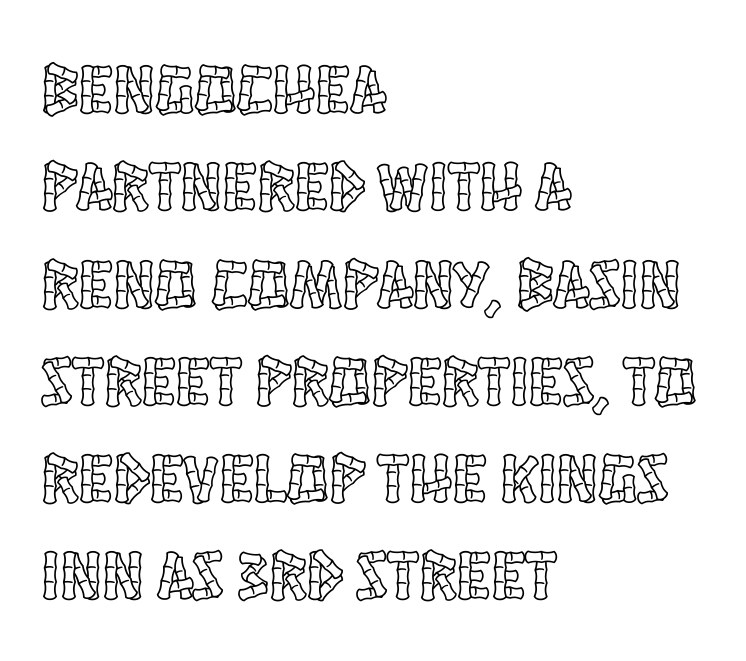
{"italic": "no", "width": "condensed", "x_height": "large", "monospaced": "no", "underline": "no", "align": "left", "line_spacing": "normal", "line_spacing_ratio": 1.39, "letter_spacing": "normal", "letter_spacing_em": 0.0, "glyph_px": 70}
